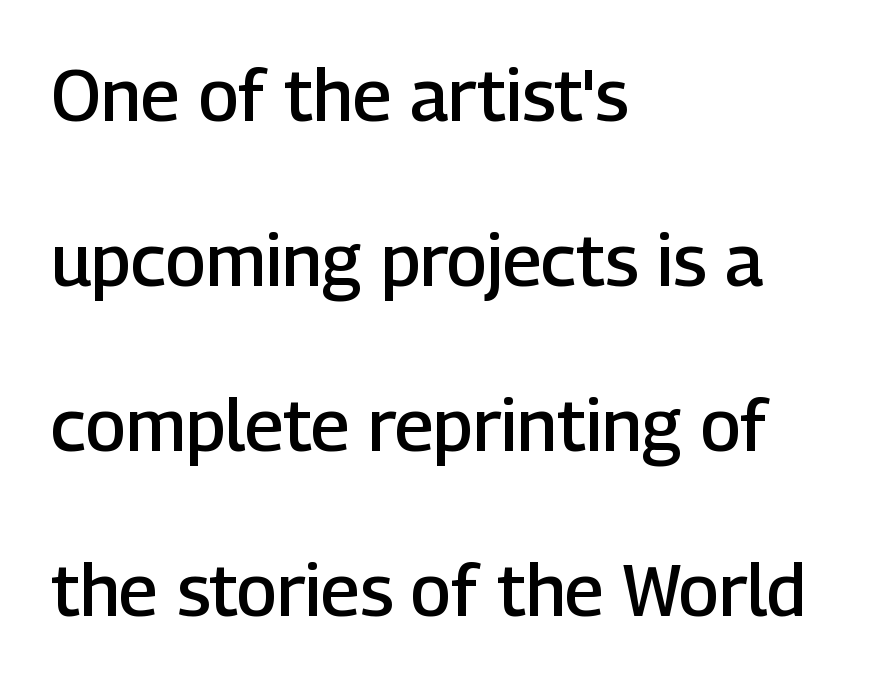
This sample is left-justified, so line endings fall wherever the words run out. Glyph-to-glyph distance matches everyday printed text. In terms of leading, this rendering errs on the spacious side. You could not count columns in this text — the font is proportionally spaced. On the weight axis this lands at semibold, roughly 600. I'd call this a sans setting — the letters go barefoot.
